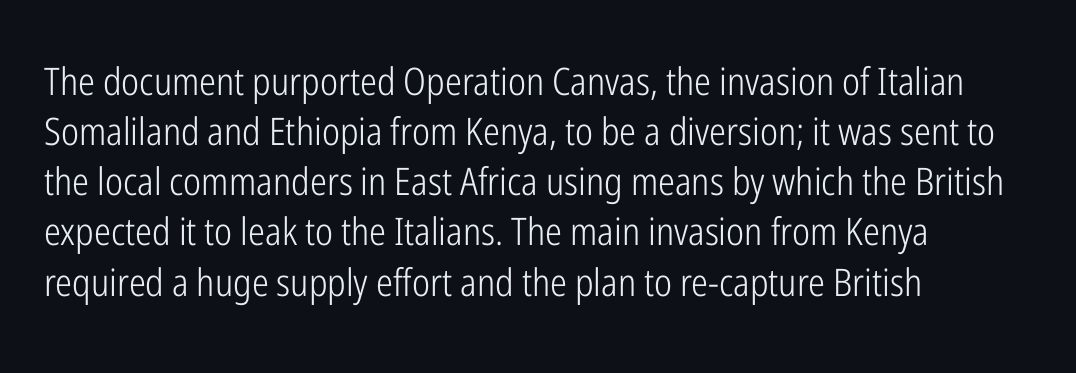
The image shows 38 px light, condensed sans-serif type, upright; set left-aligned, normal line spacing (1.32x), normal letter spacing, not underlined; low stroke contrast and a medium x-height.
